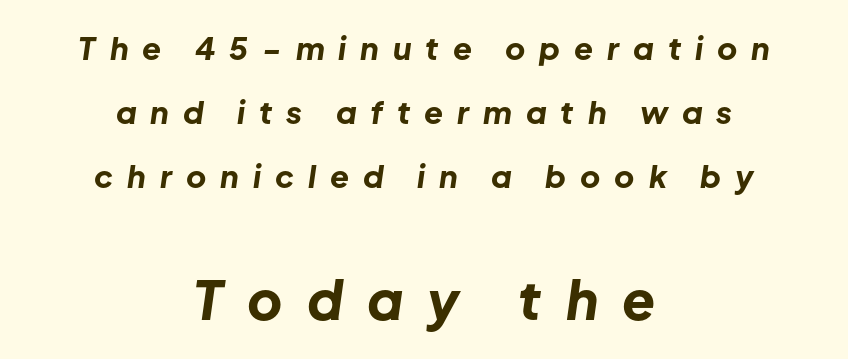
Here the designer chose a conventional face with non-uniform glyph widths. Quick note: interline space is abundant. The font is running at its bold setting. Rendered with sloped, italic letterforms. Is the lower block the larger one? Yes — the lower block carries the bigger type.
